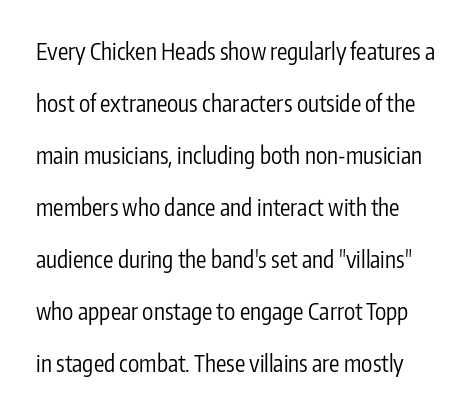
{"italic": "no", "bold": "no", "underline": "no", "line_spacing": "loose", "line_spacing_ratio": 2.26, "letter_spacing": "normal", "letter_spacing_em": 0.0, "glyph_px": 23}
